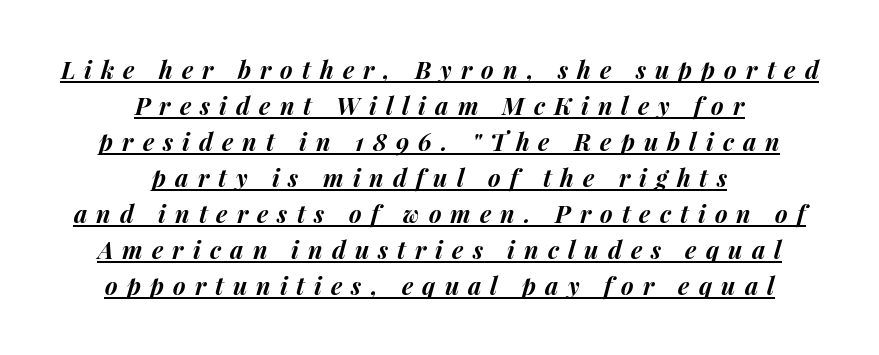
{"italic": "yes", "lean": "right", "slant_degrees": 15, "bold": "yes", "underline": "yes", "align": "center", "line_spacing": "normal", "line_spacing_ratio": 1.5, "letter_spacing": "wide", "letter_spacing_em": 0.38, "glyph_px": 24}
